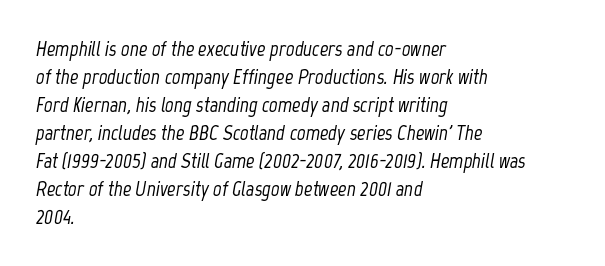
Q: Is the text italic (slanted)? A: Yes, it leans right by about 12 degrees.
Q: Is the text underlined? A: No.
Q: How is the paragraph aligned? A: Left-aligned.
Q: Is the spacing between letters normal or unusually wide? A: Normal.
Q: Is the spacing between lines tight, normal or loose? A: Normal.
